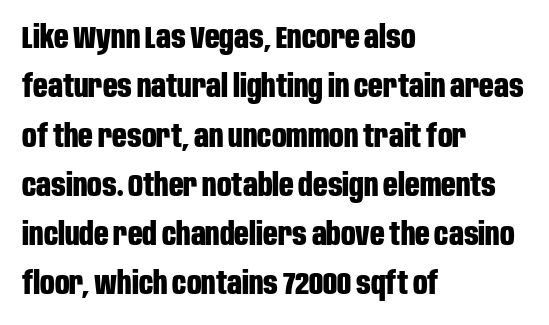
{"serif": "no", "italic": "no", "bold": "yes", "weight": "bold", "width": "condensed", "stroke_contrast": "low", "x_height": "large", "monospaced": "no", "underline": "no", "align": "left", "line_spacing": "normal", "line_spacing_ratio": 1.54, "letter_spacing": "normal", "letter_spacing_em": 0.0, "glyph_px": 32}
